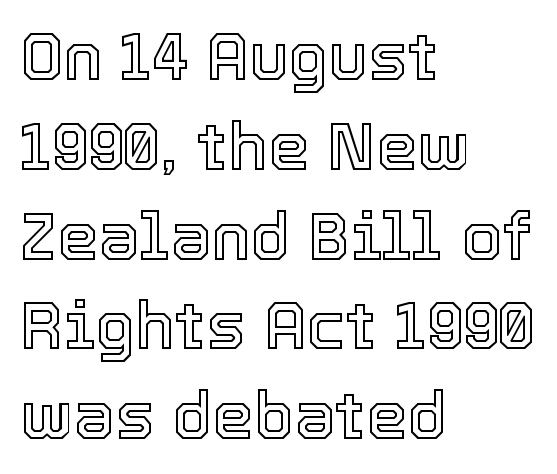
{"italic": "no", "width": "normal", "x_height": "medium", "monospaced": "no", "underline": "no", "align": "left", "line_spacing": "normal", "line_spacing_ratio": 1.36, "letter_spacing": "normal", "letter_spacing_em": 0.0, "glyph_px": 66}
